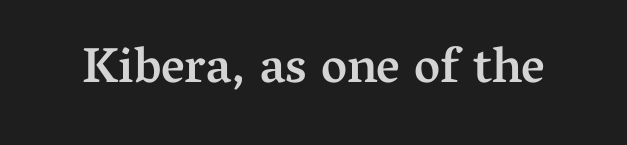
How heavy is the stroke? Medium-heavy — a semibold, shy of bold. Short note: letters normally spaced. This sample uses an upright cut, with every glyph sitting square on the baseline. Honestly, there is no underline to notice here at all. The face used here is proportionally spaced, like ordinary book or web type. You can tell from the footed stems that serif type was used.
